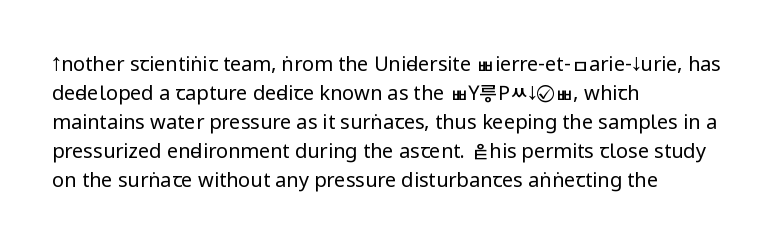
The image shows 20 px text type, upright; set left-aligned, normal line spacing (1.45x), normal letter spacing, not underlined.
